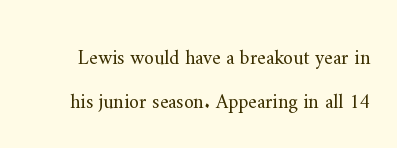
Q: Is the text bold? A: No.
Q: Is the text italic (slanted)? A: No, it is upright.
Q: Is the text underlined? A: No.
Q: Is the spacing between letters normal or unusually wide? A: Normal.
Q: Is the spacing between lines tight, normal or loose? A: Loose.
